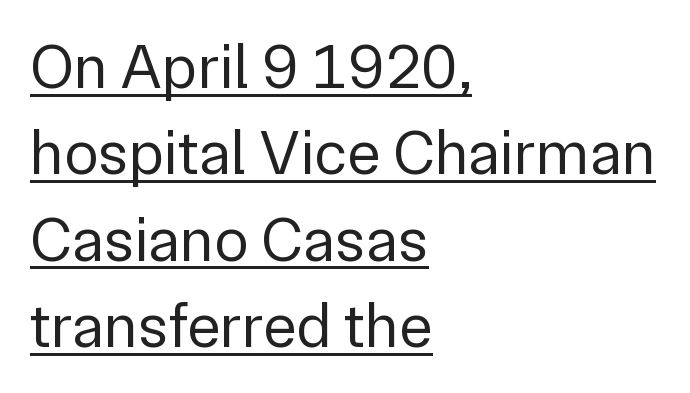
Q: Is the text bold? A: No.
Q: Is the text italic (slanted)? A: No, it is upright.
Q: Is the typeface a serif or a sans-serif typeface? A: Sans-serif.
Q: Is the text underlined? A: Yes.
Q: How is the paragraph aligned? A: Left-aligned.
Q: Is the spacing between letters normal or unusually wide? A: Normal.
Q: Is the spacing between lines tight, normal or loose? A: Normal.
Q: Width (condensed, normal, or wide)? A: Normal.
Q: Stroke contrast? A: Low.
Q: x-height? A: Medium.
Q: Monospaced? A: No.
